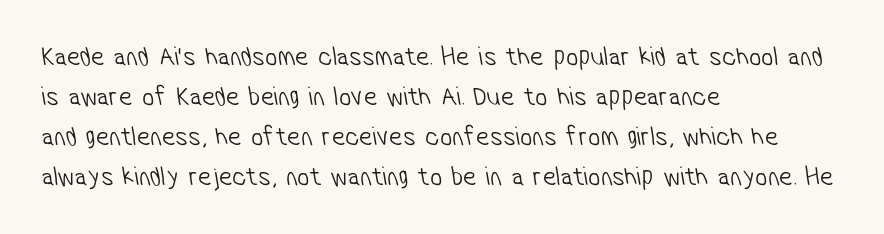
Q: Is the text bold? A: No.
Q: Is the text underlined? A: No.
Q: How is the paragraph aligned? A: Left-aligned.
Q: Is the spacing between letters normal or unusually wide? A: Normal.
Q: Is the spacing between lines tight, normal or loose? A: Normal.
